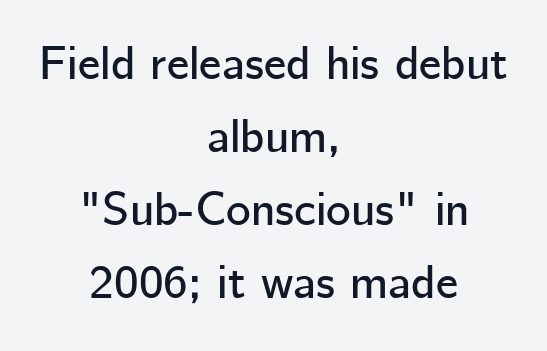
The image shows 47 px sans-serif type, upright; set centered, normal line spacing (1.55x), normal letter spacing, not underlined; low stroke contrast and a medium x-height.
